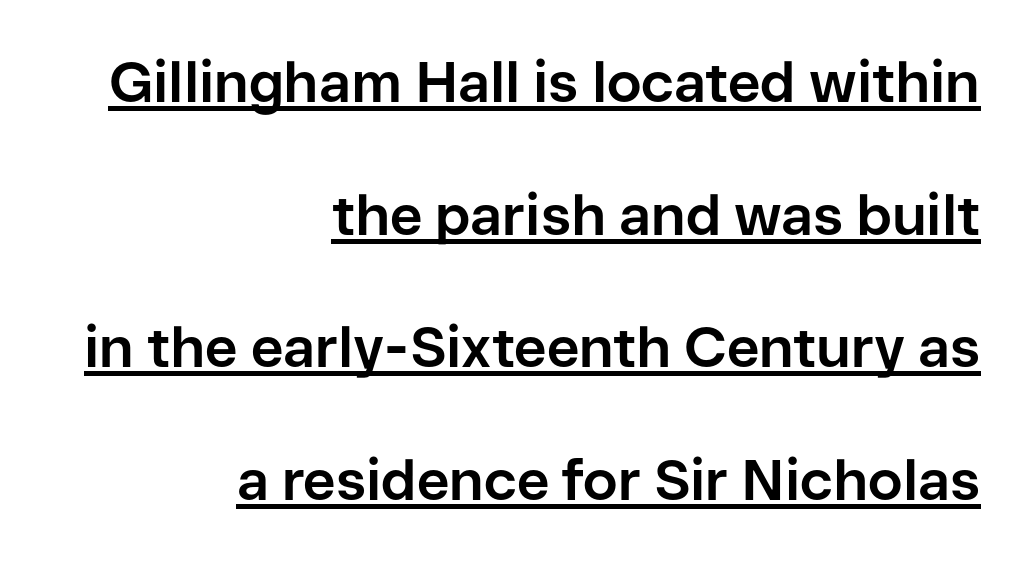
The image shows 56 px bold sans-serif type, upright; set right-aligned, loose line spacing (2.37x), normal letter spacing, underlined; low stroke contrast and a medium x-height.
